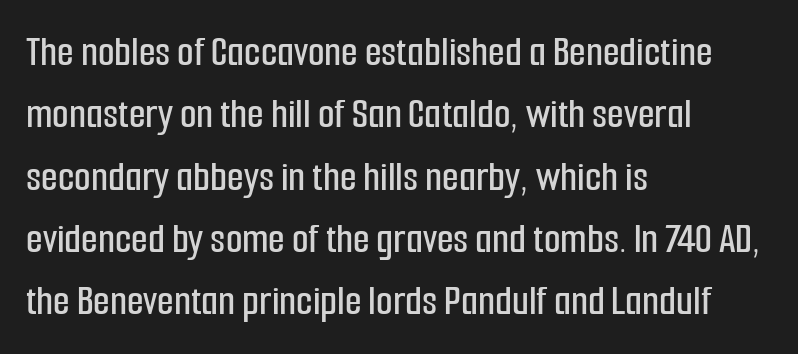
{"serif": "no", "italic": "no", "width": "condensed", "stroke_contrast": "low", "x_height": "medium", "monospaced": "no", "underline": "no", "align": "left", "line_spacing": "normal", "line_spacing_ratio": 1.45, "letter_spacing": "normal", "letter_spacing_em": 0.0, "glyph_px": 43}
